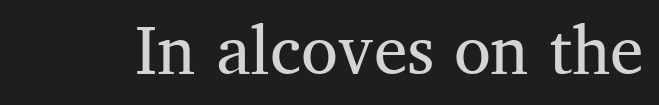
{"serif": "yes", "italic": "no", "bold": "no", "weight": "regular", "width": "normal", "stroke_contrast": "medium", "x_height": "medium", "monospaced": "no", "underline": "no", "letter_spacing": "normal", "letter_spacing_em": 0.0, "glyph_px": 67}
